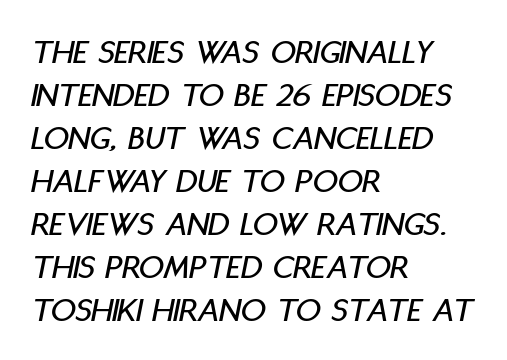
{"italic": "yes", "lean": "right", "slant_degrees": 11, "width": "condensed", "stroke_contrast": "low", "x_height": "large", "monospaced": "no", "underline": "no", "align": "left", "line_spacing_ratio": 1.23, "letter_spacing": "normal", "letter_spacing_em": 0.0, "glyph_px": 35}
